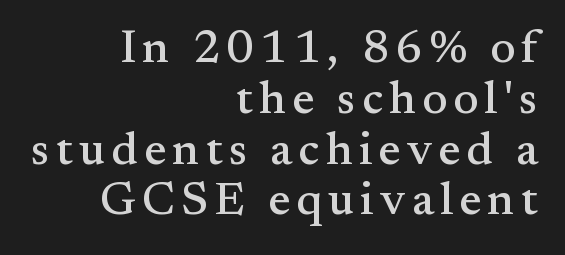
These lines stack with their right ends in a neat column. The type sits square on the baseline with zero lean. Nobody drew a line under any word here. The rendering uses natural spacing where letterforms have individual widths. Students, observe: this is what under-led, compact text looks like. A serif font was chosen for this passage.
